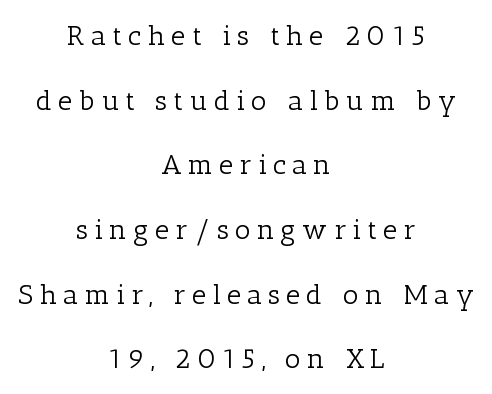
The image shows 28 px light serif type, upright; set centered, loose line spacing (2.31x), unusually wide letter spacing (+0.22 em), not underlined; low stroke contrast and a medium x-height.
